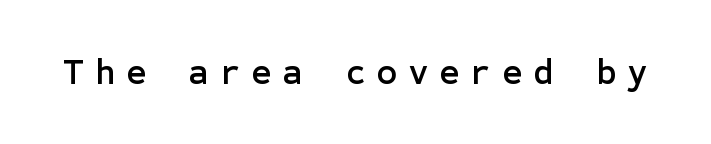
{"serif": "no", "italic": "no", "width": "normal", "stroke_contrast": "low", "x_height": "medium", "underline": "no", "letter_spacing": "wide", "letter_spacing_em": 0.29, "glyph_px": 36}
